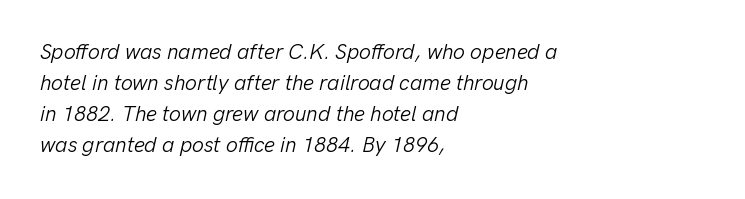
{"italic": "yes", "lean": "right", "slant_degrees": 13, "bold": "no", "underline": "no", "align": "left", "line_spacing": "normal", "line_spacing_ratio": 1.47, "letter_spacing": "normal", "letter_spacing_em": 0.0, "glyph_px": 21}
